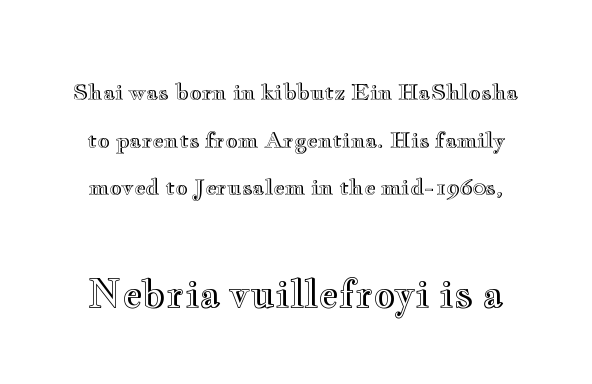
What stands out about the letter spacing? Nothing — it is the standard amount. In terms of leading, this rendering errs on the spacious side. The passage shown begins with its smaller block and ends with its larger one. The axis of the letterforms is exactly vertical.
